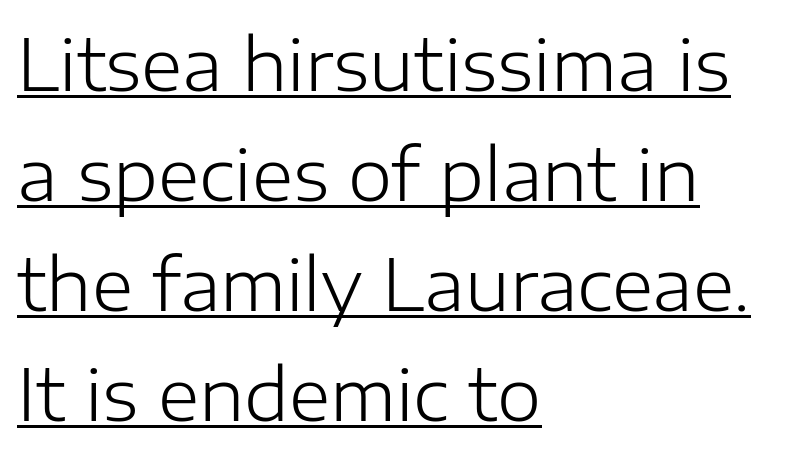
Q: Is the text bold? A: No.
Q: Is the text italic (slanted)? A: No, it is upright.
Q: Is the typeface a serif or a sans-serif typeface? A: Sans-serif.
Q: Is the text underlined? A: Yes.
Q: How is the paragraph aligned? A: Left-aligned.
Q: Is the spacing between letters normal or unusually wide? A: Normal.
Q: Is the spacing between lines tight, normal or loose? A: Normal.
Q: Width (condensed, normal, or wide)? A: Normal.
Q: Stroke contrast? A: Low.
Q: x-height? A: Medium.
Q: Monospaced? A: No.
